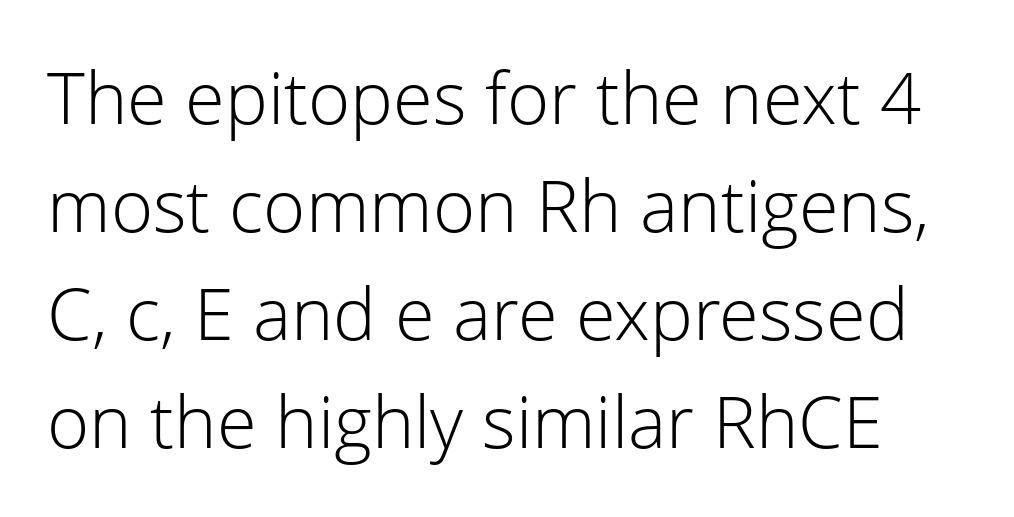
{"serif": "no", "italic": "no", "bold": "no", "weight": "light", "width": "normal", "stroke_contrast": "low", "x_height": "medium", "monospaced": "no", "underline": "no", "line_spacing": "normal", "line_spacing_ratio": 1.5, "letter_spacing": "normal", "letter_spacing_em": 0.0, "glyph_px": 72}
